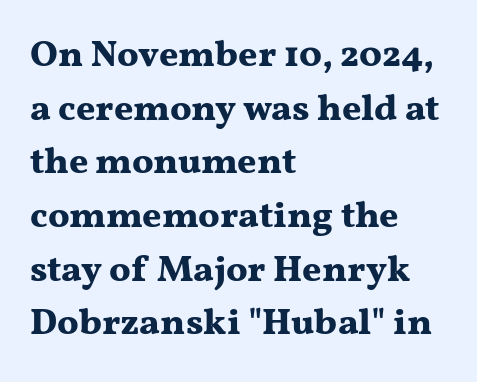
The image shows 37 px bold, wide serif type, upright; set left-aligned, normal line spacing (1.45x), normal letter spacing, not underlined; medium stroke contrast and a medium x-height.
